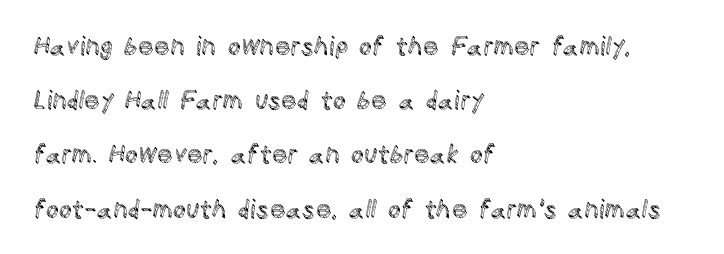
The image shows 25 px text type; set left-aligned, loose line spacing (2.17x), normal letter spacing, not underlined.
